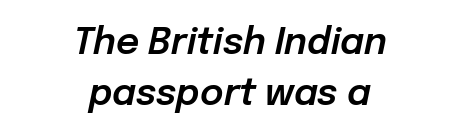
Here the designer chose a conventional face with non-uniform glyph widths. Casual observation: everything's sitting right in the middle. Vertically, the passage feels balanced, rows spaced as you'd expect. The rendering keeps characters at their native spacing. The specimen reads as italic at a glance.
